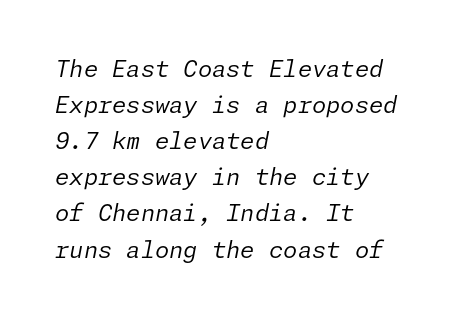
The image shows 23 px text type, italic (leaning right); set left-aligned, normal line spacing (1.57x), normal letter spacing, not underlined.
